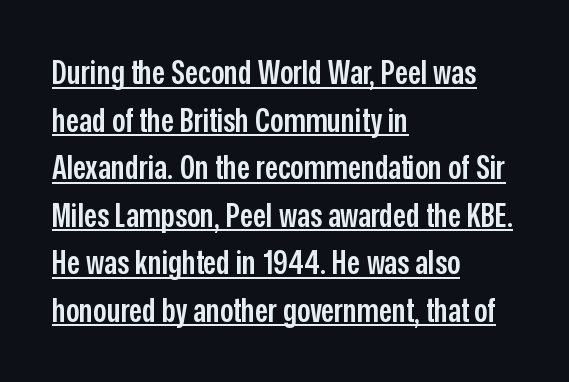
The rendering anchors every line to the left-hand side. In terms of weight, the rendering is demibold, just under bold. You could not count columns in this text — the font is proportionally spaced. The lettering holds an erect, upright posture throughout. In terms of leading, this rendering sits right in the middle.
